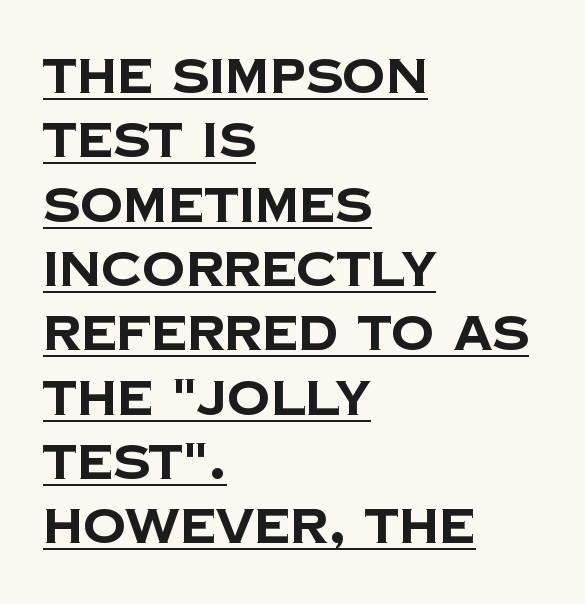
The image shows 48 px bold sans-serif type; set left-aligned, normal line spacing (1.34x), normal letter spacing, underlined; low stroke contrast and a large x-height.
